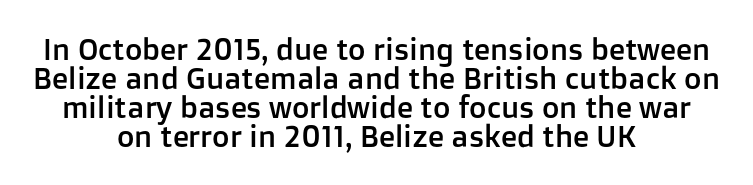
{"serif": "no", "italic": "no", "width": "normal", "stroke_contrast": "low", "x_height": "medium", "monospaced": "no", "underline": "no", "align": "center", "line_spacing": "tight", "line_spacing_ratio": 0.97, "letter_spacing": "normal", "letter_spacing_em": 0.0, "glyph_px": 30}
